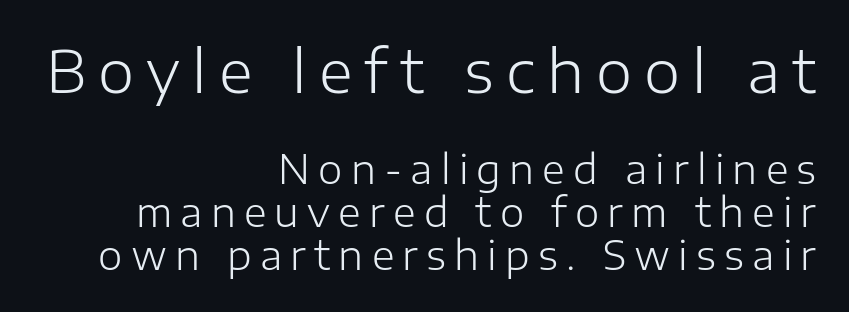
The upper block of text is set noticeably larger than the block beneath it. Bold? No — there's no thickening of the strokes. Honestly, the rows look squashed on top of each other. Ascenders rise straight up at ninety degrees. Honestly, there is no underline to notice here at all. Words appear elongated and porous because spacing is wide.
